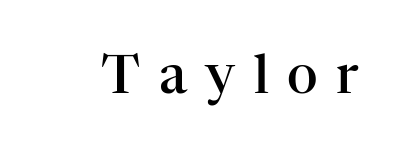
Weight check: semibold — heavier than regular, not quite bold. Any mark beneath the type? The region is blank. Letterform terminals end in serifs throughout the passage. Characters follow at a spacing far wider than the type designer built in. This sample has the flowing, uneven cadence of proportional lettering. Posture: upright roman.
